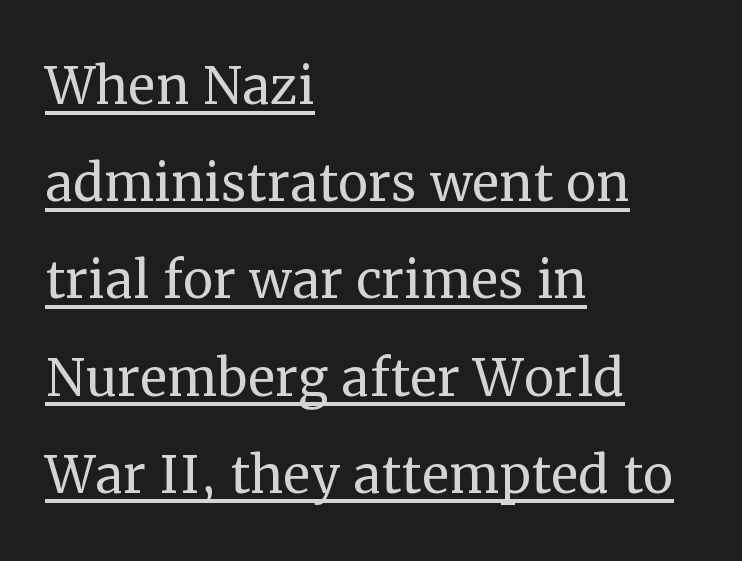
Q: Is the text bold? A: No.
Q: Is the text italic (slanted)? A: No, it is upright.
Q: Is the typeface a serif or a sans-serif typeface? A: Serif.
Q: Is the text underlined? A: Yes.
Q: How is the paragraph aligned? A: Left-aligned.
Q: Is the spacing between letters normal or unusually wide? A: Normal.
Q: Is the spacing between lines tight, normal or loose? A: Normal.
Q: Width (condensed, normal, or wide)? A: Normal.
Q: Stroke contrast? A: Medium.
Q: x-height? A: Medium.
Q: Monospaced? A: No.
